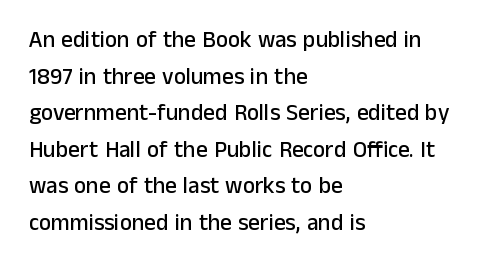
{"italic": "no", "underline": "no", "align": "left", "line_spacing": "normal", "line_spacing_ratio": 1.59, "letter_spacing": "normal", "letter_spacing_em": 0.0, "glyph_px": 23}
